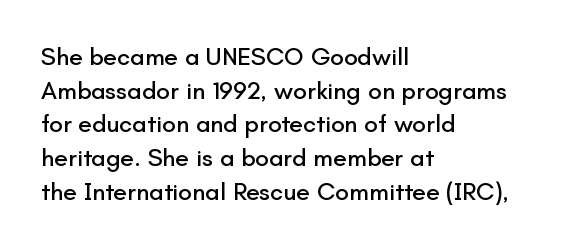
Caption: multi-line text, flush left, ragged right. The font's upright variant was chosen for this text. What stands out about the letter spacing? Nothing — it is the standard amount. Has an underline been added? It has not. This block has exactly the height ordinary leading produces.
